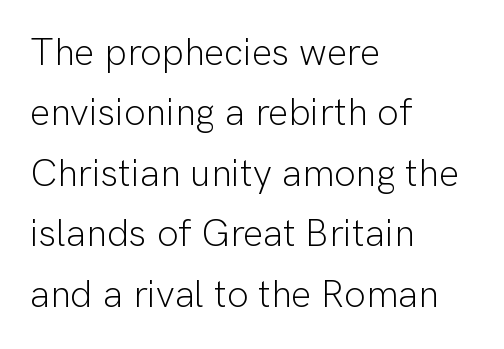
The image shows 38 px light sans-serif type, upright; set left-aligned, normal line spacing (1.59x), normal letter spacing, not underlined; low stroke contrast and a medium x-height.
